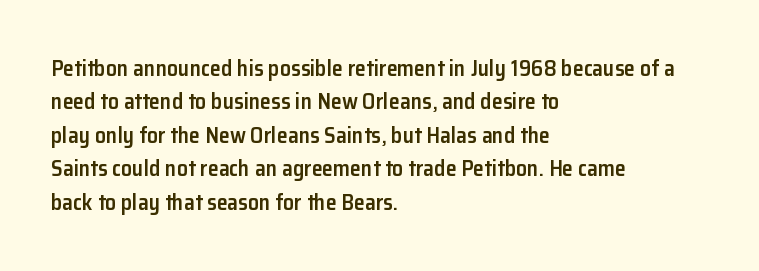
Rows of type keep a routine distance in the vertical direction. Default kerning and tracking; the words read as compact shapes. The font's upright variant was chosen for this text. As a designer I'd log this as weight 600, semibold. The string is rendered with underlining switched off.
